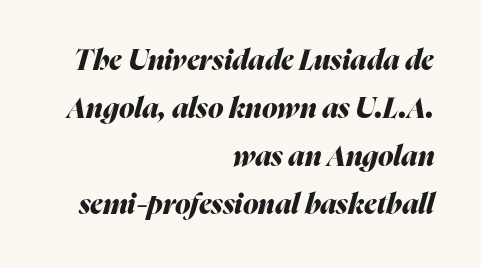
The image shows 28 px heavy type, italic (leaning right); set right-aligned, line spacing 1.72x, normal letter spacing, not underlined; medium stroke contrast and a medium x-height.
